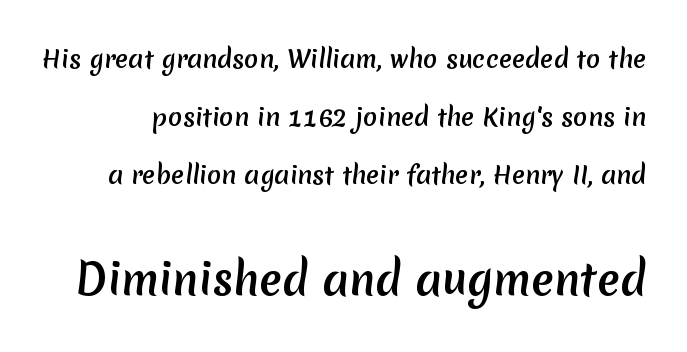
Reading top to bottom, the characters get bigger at the block break. Note the varied advance widths — an 'i' is clearly narrower than an 'm'. Unmarked baselines from the first word to the last. Students, observe: this is what heavily led, spacious text looks like. The font family rendered here belongs to the sans-serif group.
